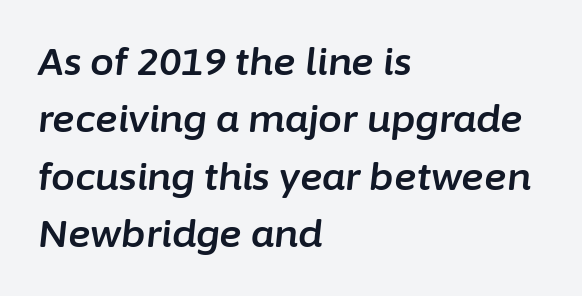
{"italic": "yes", "lean": "right", "slant_degrees": 6, "width": "normal", "stroke_contrast": "low", "x_height": "medium", "monospaced": "no", "underline": "no", "align": "left", "line_spacing": "normal", "line_spacing_ratio": 1.51, "letter_spacing": "normal", "letter_spacing_em": 0.0, "glyph_px": 38}
